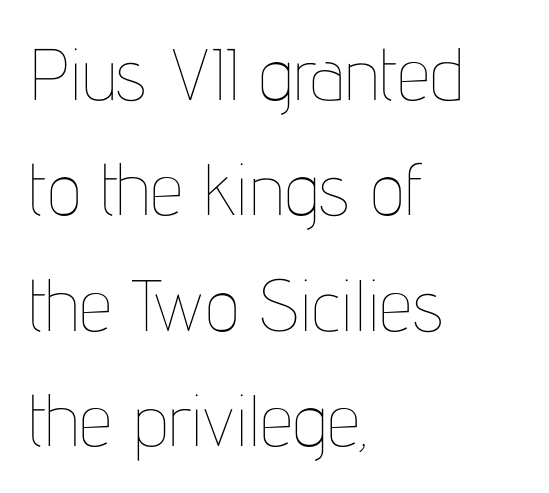
Varying glyph widths throughout — classic text-font behaviour. Does the lettering tilt? It doesn't — this is upright. The text block is weighted toward the left margin, trailing off unevenly rightward. Underlining? Definitely not there.
